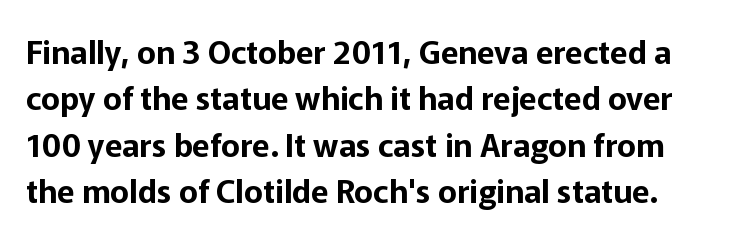
No feet cap the strokes, marking this as sans-serif type. Underlining? Definitely not there. The specimen reads as upright at a glance. The rendering uses natural spacing where letterforms have individual widths. The passage shown has conventional tracking throughout.
